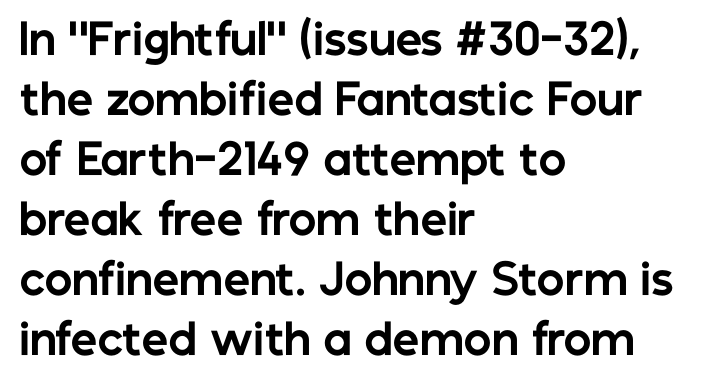
The image shows 42 px bold sans-serif type, upright; set left-aligned, normal line spacing (1.43x), normal letter spacing, not underlined; low stroke contrast and a medium x-height.
